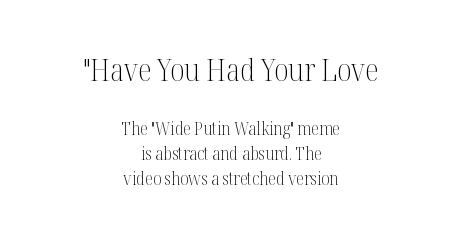
{"serif": "yes", "italic": "no", "bold": "no", "weight": "light", "width": "condensed", "stroke_contrast": "medium", "x_height": "medium", "monospaced": "no", "underline": "no", "align": "center", "line_spacing": "normal", "line_spacing_ratio": 1.39, "letter_spacing": "normal", "letter_spacing_em": 0.0, "larger_block": "first", "size_ratio": 1.72, "glyph_px": 31}
